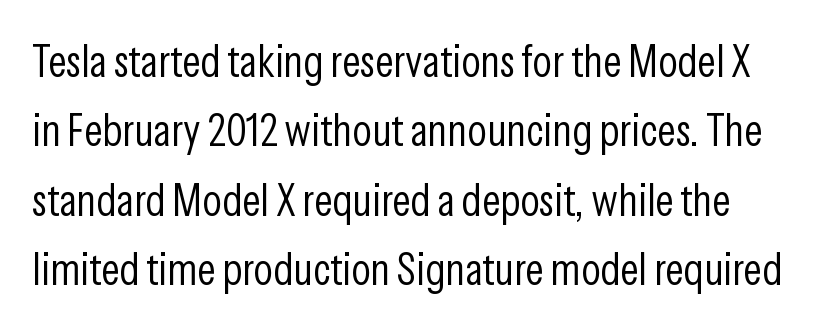
{"serif": "no", "italic": "no", "bold": "no", "weight": "light", "width": "condensed", "stroke_contrast": "low", "x_height": "medium", "monospaced": "no", "underline": "no", "line_spacing": "normal", "line_spacing_ratio": 1.54, "letter_spacing": "normal", "letter_spacing_em": 0.0, "glyph_px": 45}
